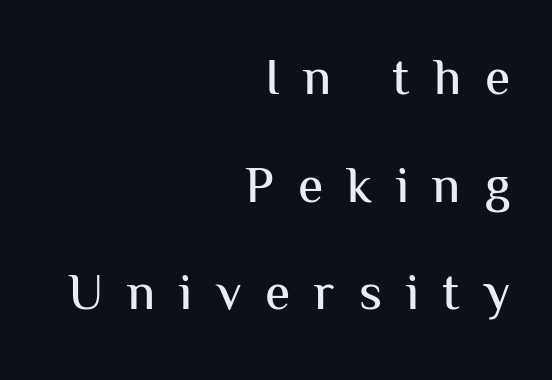
{"serif": "no", "italic": "no", "width": "normal", "stroke_contrast": "medium", "x_height": "medium", "monospaced": "no", "underline": "no", "align": "right", "line_spacing": "loose", "line_spacing_ratio": 2.11, "letter_spacing": "wide", "letter_spacing_em": 0.47, "glyph_px": 51}
